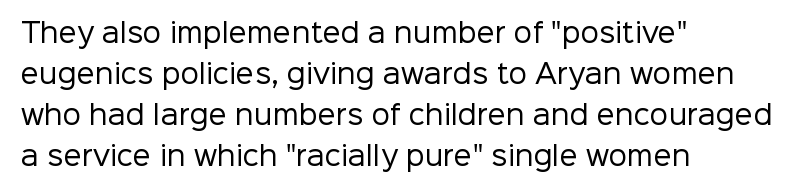
Q: Is the text bold? A: No.
Q: Is the text italic (slanted)? A: No, it is upright.
Q: Is the text underlined? A: No.
Q: How is the paragraph aligned? A: Left-aligned.
Q: Is the spacing between letters normal or unusually wide? A: Normal.
Q: Is the spacing between lines tight, normal or loose? A: Normal.
